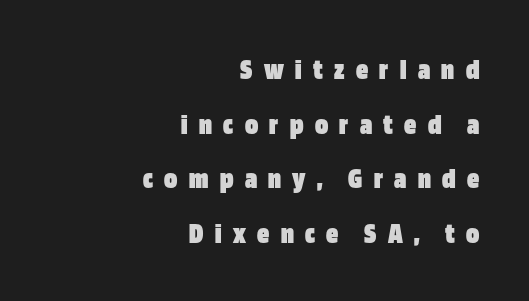
Bold? Absolutely — the strokes are thick and heavy. The letters stand upright; this is a roman face. The typesetter chose a ragged-left arrangement here. Check under the words: just untouched page. Serif or sans? Sans — the stroke terminals are bare. The horizontal fit of the characters is loose and conspicuously gappy.
